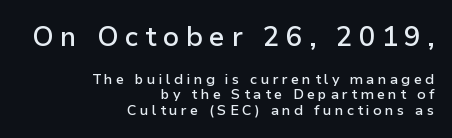
The image shows 27 px text type, upright; set right-aligned, tight line spacing (1.09x), unusually wide letter spacing (+0.24 em), not underlined; the first (top) block is 1.93x larger.
